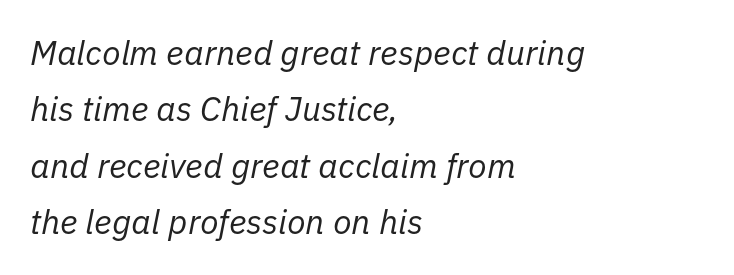
Q: Is the text bold? A: No.
Q: Is the text italic (slanted)? A: Yes, it leans right by about 11 degrees.
Q: Is the text underlined? A: No.
Q: How is the paragraph aligned? A: Left-aligned.
Q: Is the spacing between letters normal or unusually wide? A: Normal.
Q: Is the spacing between lines tight, normal or loose? A: Normal.
Q: Width (condensed, normal, or wide)? A: Normal.
Q: Stroke contrast? A: Low.
Q: x-height? A: Medium.
Q: Monospaced? A: No.
